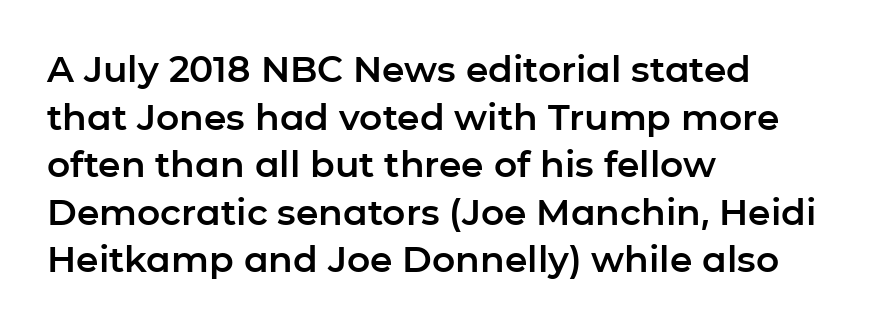
The image shows 36 px sans-serif type, upright; set left-aligned, normal line spacing (1.32x), normal letter spacing, not underlined; low stroke contrast and a medium x-height.
